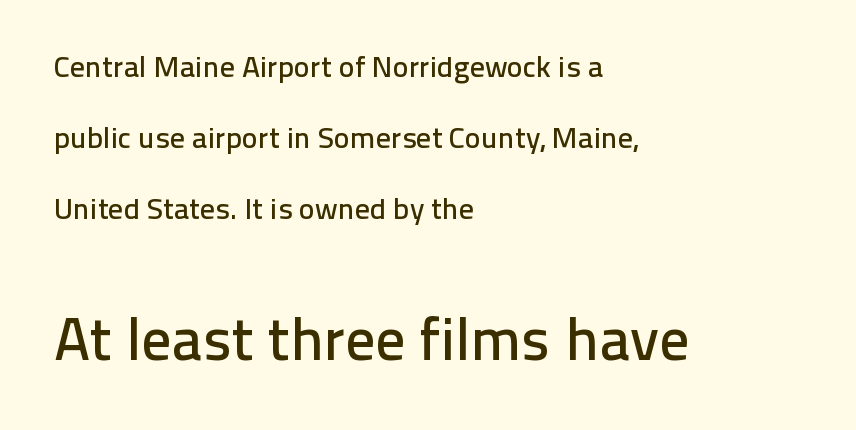
{"serif": "no", "italic": "no", "width": "normal", "stroke_contrast": "low", "x_height": "medium", "monospaced": "no", "underline": "no", "align": "left", "line_spacing": "loose", "line_spacing_ratio": 2.37, "letter_spacing": "normal", "letter_spacing_em": 0.0, "larger_block": "second", "size_ratio": 2.0, "glyph_px": 60}
